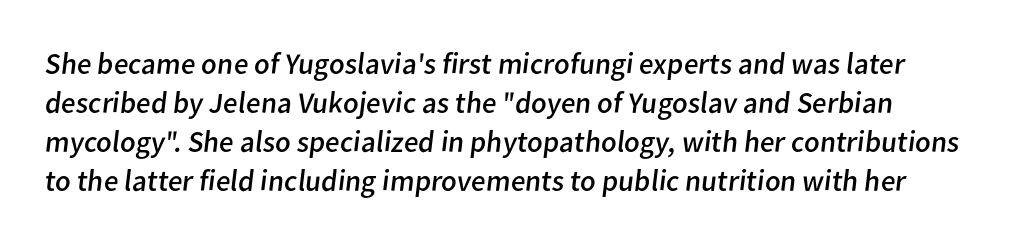
{"serif": "no", "bold": "no", "weight": "regular", "width": "normal", "stroke_contrast": "low", "x_height": "medium", "monospaced": "no", "underline": "no", "line_spacing": "normal", "line_spacing_ratio": 1.3, "letter_spacing": "normal", "letter_spacing_em": 0.0, "glyph_px": 30}
